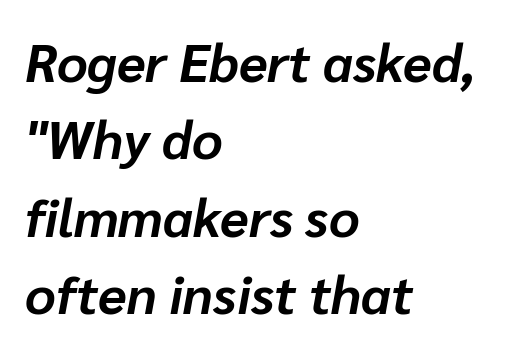
Q: Is the text bold? A: Yes.
Q: Is the text italic (slanted)? A: Yes, it leans right by about 10 degrees.
Q: Is the text underlined? A: No.
Q: How is the paragraph aligned? A: Left-aligned.
Q: Is the spacing between letters normal or unusually wide? A: Normal.
Q: Is the spacing between lines tight, normal or loose? A: Normal.
Q: Width (condensed, normal, or wide)? A: Normal.
Q: Stroke contrast? A: Low.
Q: x-height? A: Medium.
Q: Monospaced? A: No.
